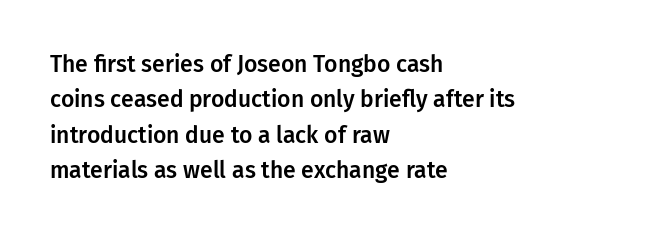
{"italic": "no", "underline": "no", "align": "left", "line_spacing": "normal", "line_spacing_ratio": 1.54, "letter_spacing": "normal", "letter_spacing_em": 0.0, "glyph_px": 23}
